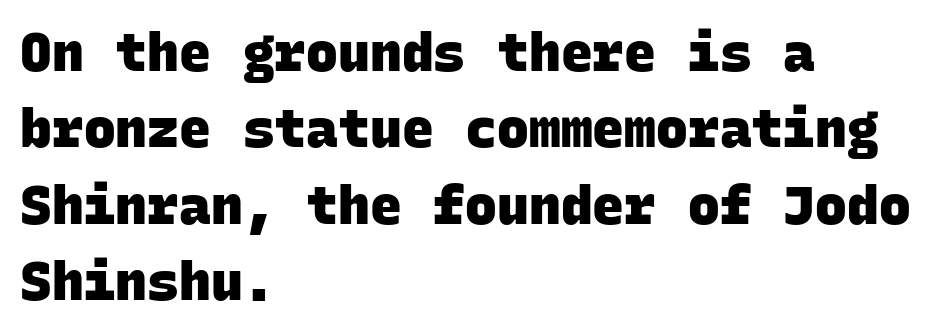
Caption: standard tracking, unaltered. The strip under each line holds only bare page. Visually the block forms a straight wall on the left and a jagged coastline on the right. Each letter, wide or thin by design, is forced into the same width here.
